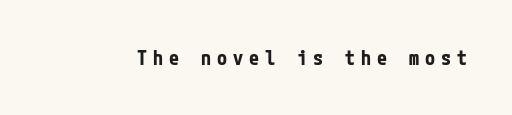
The image shows 20 px bold type, upright; set unusually wide letter spacing (+0.3 em), not underlined.
